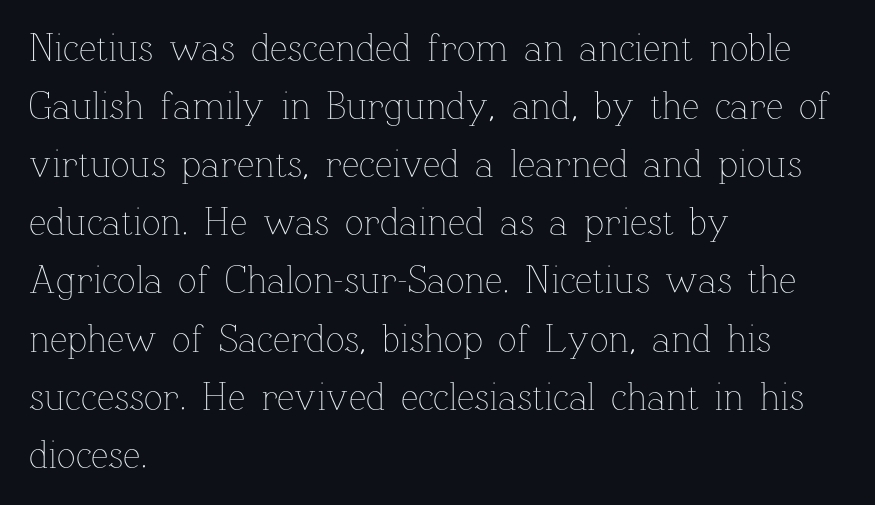
The image shows 39 px thin type, upright; set left-aligned, normal line spacing (1.49x), normal letter spacing, not underlined; low stroke contrast and a medium x-height.
